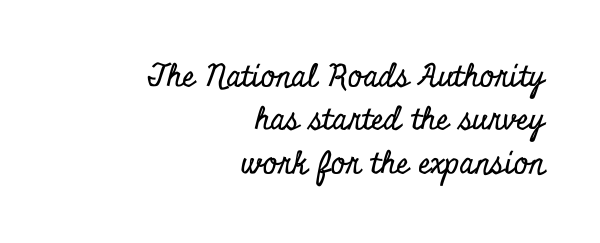
The image shows 31 px condensed serif type; set right-aligned, normal line spacing (1.4x), normal letter spacing, not underlined; low stroke contrast and a small x-height.
